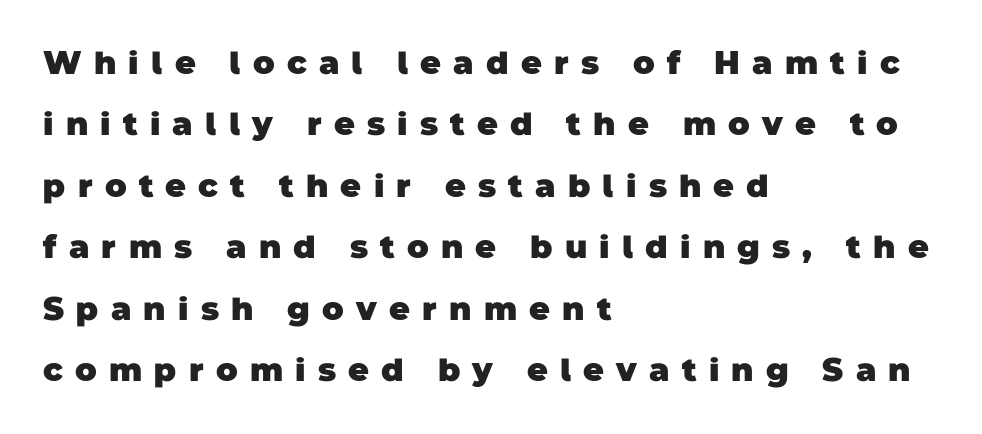
Caption: bold face, heavy strokes. The passage shown is not underscored anywhere. Nothing sits at the stroke ends, so this counts as sans-serif. A typesetter would call this proportional, since set widths differ per character.
